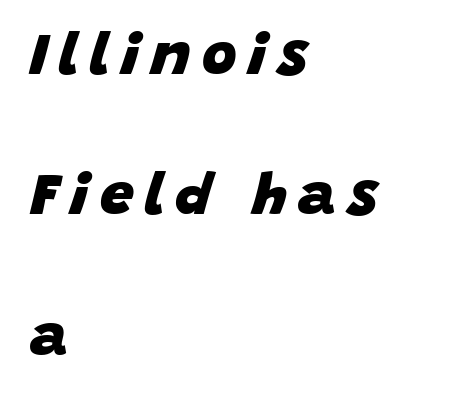
The image shows 60 px heavy type, italic (leaning right); set left-aligned, loose line spacing (2.34x), not underlined; low stroke contrast and a large x-height.
